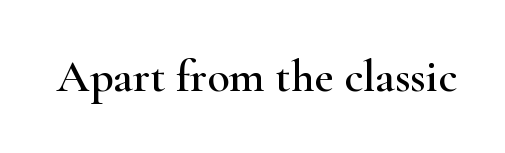
Q: Is the text italic (slanted)? A: No, it is upright.
Q: Is the typeface a serif or a sans-serif typeface? A: Serif.
Q: Is the text underlined? A: No.
Q: Is the spacing between letters normal or unusually wide? A: Normal.
Q: Width (condensed, normal, or wide)? A: Wide.
Q: Stroke contrast? A: High.
Q: x-height? A: Small.
Q: Monospaced? A: No.
